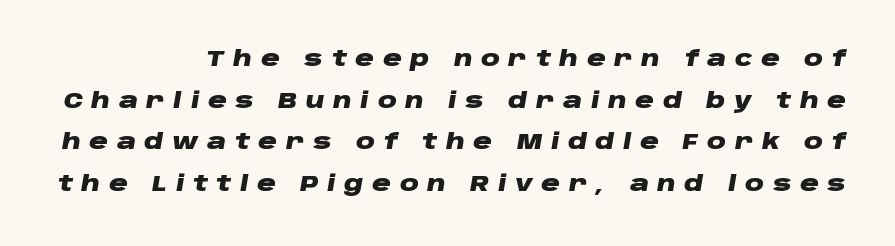
Anything drawn beneath the words? Only blank space. The rendering uses a bold face; every stroke is thick and dark. Does the leading feel generous? Absolutely, it's lavish. Students, note that the glyphs here are deliberately spaced far apart.
